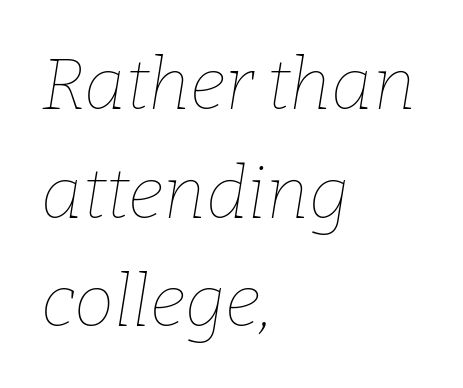
Q: Is the text bold? A: No.
Q: Is the text italic (slanted)? A: Yes, it leans right by about 9 degrees.
Q: Is the text underlined? A: No.
Q: How is the paragraph aligned? A: Left-aligned.
Q: Is the spacing between letters normal or unusually wide? A: Normal.
Q: Is the spacing between lines tight, normal or loose? A: Normal.
Q: Width (condensed, normal, or wide)? A: Normal.
Q: Stroke contrast? A: Low.
Q: x-height? A: Medium.
Q: Monospaced? A: No.
